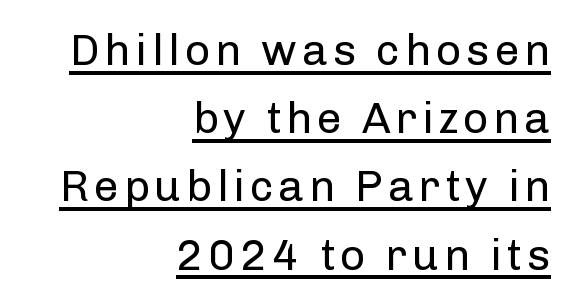
The image shows 44 px regular-weight sans-serif type, upright; set right-aligned, normal line spacing (1.55x), underlined; low stroke contrast and a medium x-height.
